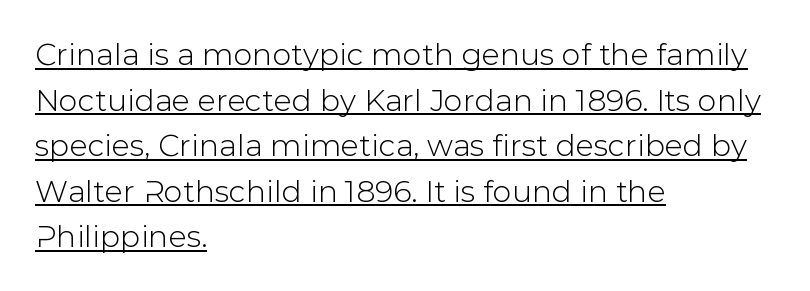
Line beginnings align vertically; line endings do not. No italicization has been applied; the sample stays upright. The letters carry no serifs — their stems end cleanly without finishing strokes. Think of a printed novel: that variable character pitch is what you see here. Normally led — the rows are evenly, conventionally spaced. The line texture is even and compact thanks to regular tracking.
